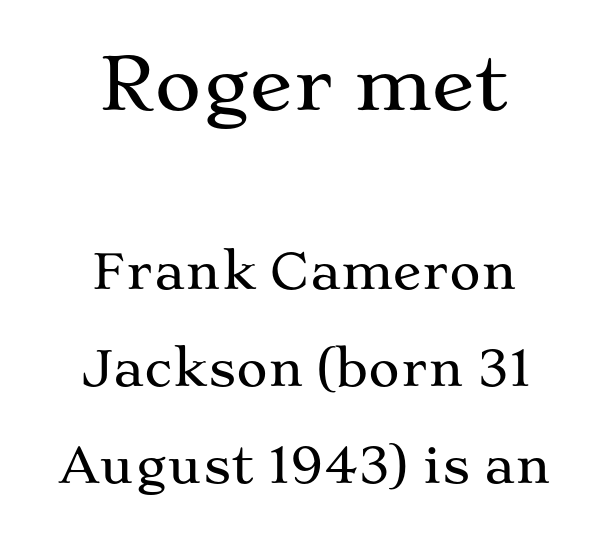
The image shows 72 px wide serif type, upright; set centered, loose line spacing (2.02x), normal letter spacing, not underlined; the first (top) block is 1.5x larger; medium stroke contrast and a medium x-height.
